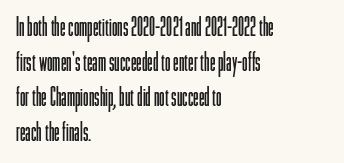
{"italic": "no", "bold": "no", "underline": "no", "align": "left", "line_spacing": "normal", "line_spacing_ratio": 1.4, "letter_spacing": "normal", "letter_spacing_em": 0.0, "glyph_px": 25}
